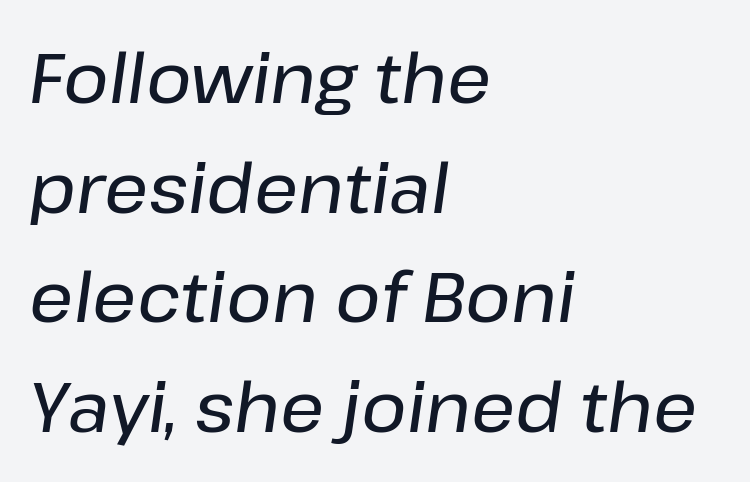
Q: Is the text italic (slanted)? A: Yes, it leans right by about 8 degrees.
Q: Is the text underlined? A: No.
Q: How is the paragraph aligned? A: Left-aligned.
Q: Is the spacing between letters normal or unusually wide? A: Normal.
Q: Is the spacing between lines tight, normal or loose? A: Normal.
Q: Width (condensed, normal, or wide)? A: Normal.
Q: Stroke contrast? A: Low.
Q: x-height? A: Medium.
Q: Monospaced? A: No.
